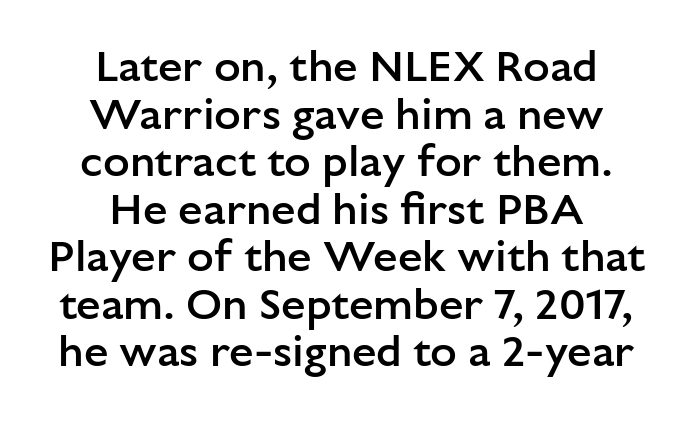
{"serif": "no", "italic": "no", "bold": "semi", "weight": "semibold", "width": "normal", "stroke_contrast": "low", "x_height": "medium", "monospaced": "no", "underline": "no", "align": "center", "line_spacing": "tight", "line_spacing_ratio": 1.08, "letter_spacing": "normal", "letter_spacing_em": 0.0, "glyph_px": 44}
